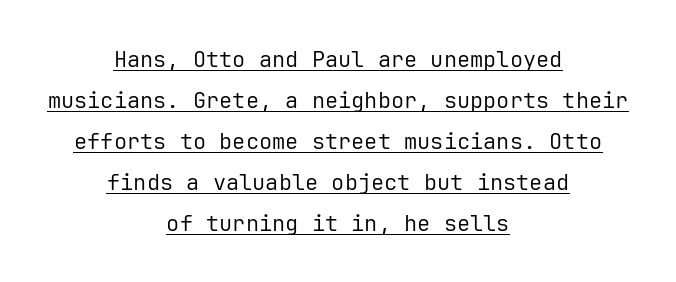
{"italic": "no", "bold": "no", "underline": "yes", "align": "center", "line_spacing_ratio": 1.86, "letter_spacing": "normal", "letter_spacing_em": 0.0, "glyph_px": 22}
